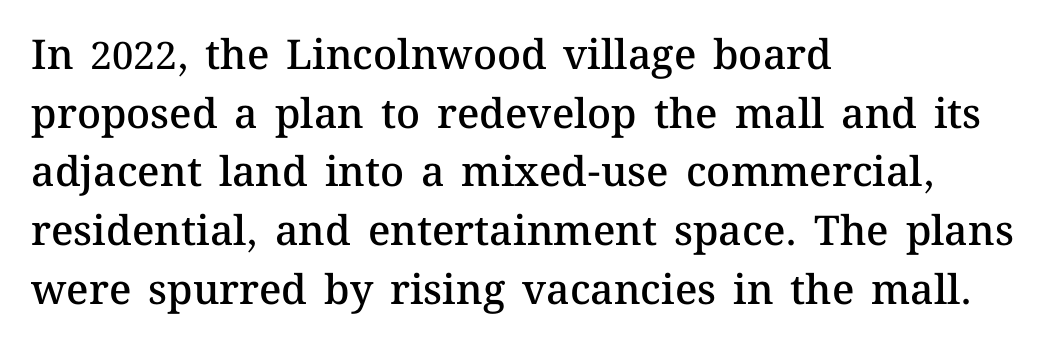
{"italic": "no", "bold": "semi", "weight": "semibold", "width": "normal", "stroke_contrast": "medium", "x_height": "medium", "monospaced": "no", "underline": "no", "align": "left", "line_spacing": "normal", "line_spacing_ratio": 1.43, "letter_spacing": "normal", "letter_spacing_em": 0.0, "glyph_px": 41}
